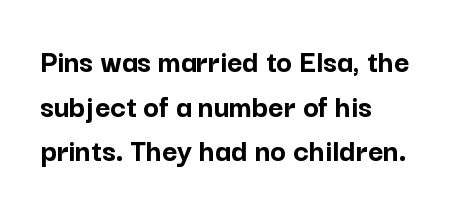
Q: Is the text bold? A: Yes.
Q: Is the text italic (slanted)? A: No, it is upright.
Q: Is the typeface a serif or a sans-serif typeface? A: Sans-serif.
Q: Is the text underlined? A: No.
Q: How is the paragraph aligned? A: Left-aligned.
Q: Is the spacing between letters normal or unusually wide? A: Normal.
Q: Is the spacing between lines tight, normal or loose? A: Normal.
Q: Width (condensed, normal, or wide)? A: Normal.
Q: Stroke contrast? A: Low.
Q: x-height? A: Medium.
Q: Monospaced? A: No.
